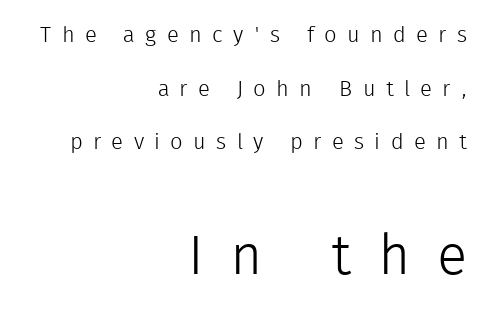
Q: Is the text bold? A: No.
Q: Is the text italic (slanted)? A: No, it is upright.
Q: Is the typeface a serif or a sans-serif typeface? A: Sans-serif.
Q: Is the text underlined? A: No.
Q: How is the paragraph aligned? A: Right-aligned.
Q: Is the spacing between letters normal or unusually wide? A: Unusually wide.
Q: Is the spacing between lines tight, normal or loose? A: Loose.
Q: Which block of text is set in a larger size, the first (top) or the second (bottom)? A: The second (bottom) one.
Q: Width (condensed, normal, or wide)? A: Normal.
Q: Stroke contrast? A: Low.
Q: x-height? A: Medium.
Q: Monospaced? A: No.
